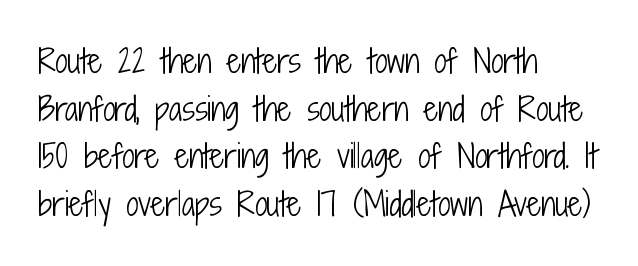
{"serif": "no", "italic": "no", "bold": "no", "weight": "light", "width": "condensed", "stroke_contrast": "low", "x_height": "medium", "monospaced": "no", "underline": "no", "align": "left", "line_spacing": "normal", "line_spacing_ratio": 1.54, "letter_spacing": "normal", "letter_spacing_em": 0.0, "glyph_px": 31}
